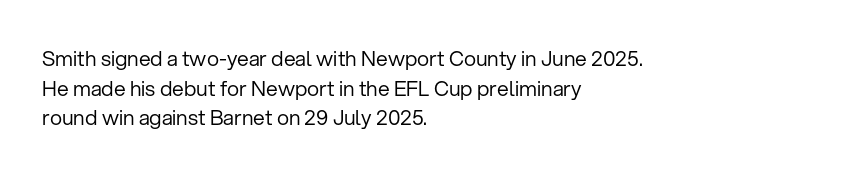
The image shows 21 px text type, upright; set left-aligned, normal line spacing (1.41x), normal letter spacing, not underlined.
